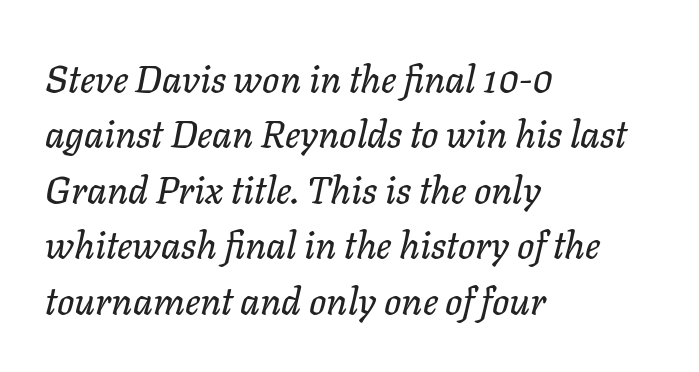
The image shows 38 px text type, italic (leaning right); set left-aligned, normal line spacing (1.46x), normal letter spacing, not underlined; low stroke contrast and a medium x-height.
